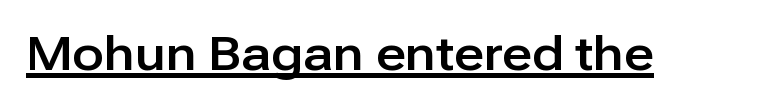
The image shows 47 px sans-serif type, upright; set normal letter spacing, underlined; low stroke contrast and a medium x-height.
